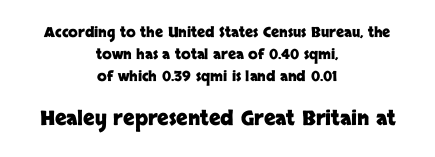
The image shows 20 px bold type, upright; set centered, normal line spacing (1.58x), normal letter spacing, not underlined; the second (bottom) block is 1.43x larger.
